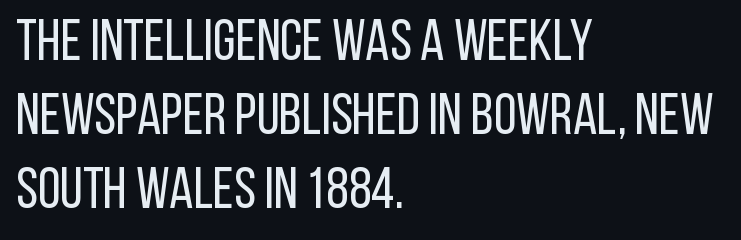
Q: Is the text bold? A: No.
Q: Is the text italic (slanted)? A: No, it is upright.
Q: Is the typeface a serif or a sans-serif typeface? A: Sans-serif.
Q: Is the text underlined? A: No.
Q: How is the paragraph aligned? A: Left-aligned.
Q: Is the spacing between letters normal or unusually wide? A: Normal.
Q: Is the spacing between lines tight, normal or loose? A: Normal.
Q: Width (condensed, normal, or wide)? A: Condensed.
Q: Stroke contrast? A: Low.
Q: x-height? A: Large.
Q: Monospaced? A: No.
